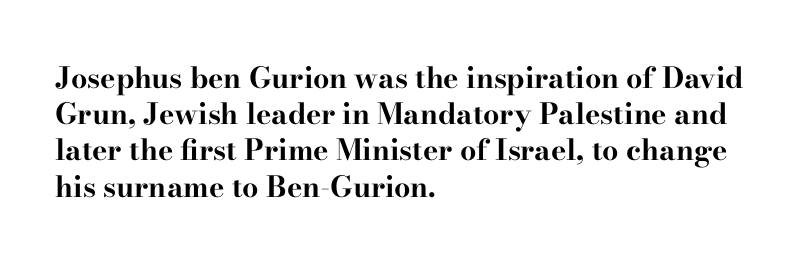
{"serif": "yes", "italic": "no", "bold": "yes", "weight": "bold", "width": "wide", "stroke_contrast": "high", "x_height": "small", "monospaced": "no", "underline": "no", "align": "left", "line_spacing": "normal", "line_spacing_ratio": 1.25, "letter_spacing": "normal", "letter_spacing_em": 0.0, "glyph_px": 29}
